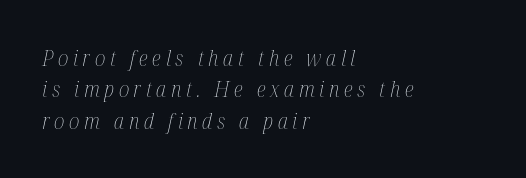
The space between consecutive lines is moderate. Look at the tracking — it's clearly loosened, letters drifting apart. Each stroke keeps to a modest, everyday thickness or less. Caption: multi-line text, flush left, ragged right. Rendered with sloped, italic letterforms.
